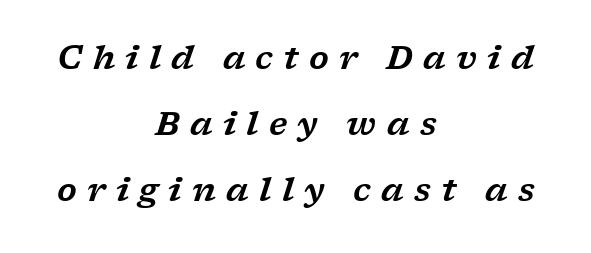
{"serif": "yes", "italic": "yes", "lean": "right", "slant_degrees": 17, "width": "wide", "stroke_contrast": "low", "x_height": "medium", "monospaced": "no", "underline": "no", "align": "center", "line_spacing": "loose", "line_spacing_ratio": 2.06, "letter_spacing": "wide", "letter_spacing_em": 0.32, "glyph_px": 32}
